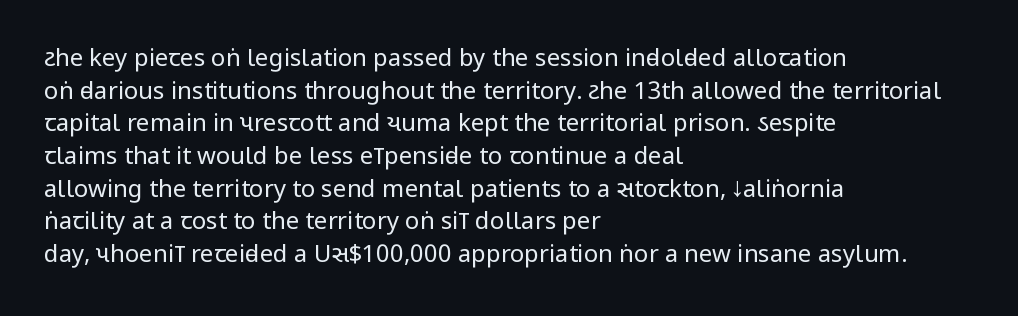
Q: Is the text bold? A: No.
Q: Is the text italic (slanted)? A: No, it is upright.
Q: Is the text underlined? A: No.
Q: How is the paragraph aligned? A: Left-aligned.
Q: Is the spacing between letters normal or unusually wide? A: Normal.
Q: Is the spacing between lines tight, normal or loose? A: Normal.
